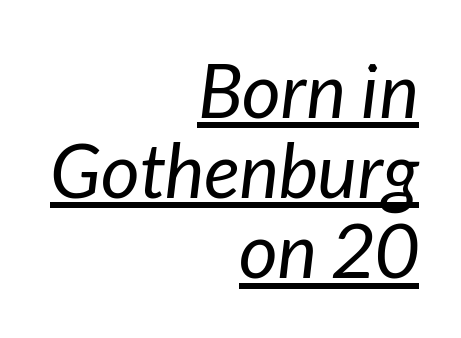
Q: Is the text bold? A: No.
Q: Is the text italic (slanted)? A: Yes, it leans right by about 7 degrees.
Q: Is the text underlined? A: Yes.
Q: How is the paragraph aligned? A: Right-aligned.
Q: Is the spacing between letters normal or unusually wide? A: Normal.
Q: Is the spacing between lines tight, normal or loose? A: Tight.
Q: Width (condensed, normal, or wide)? A: Normal.
Q: Stroke contrast? A: Low.
Q: x-height? A: Medium.
Q: Monospaced? A: No.
